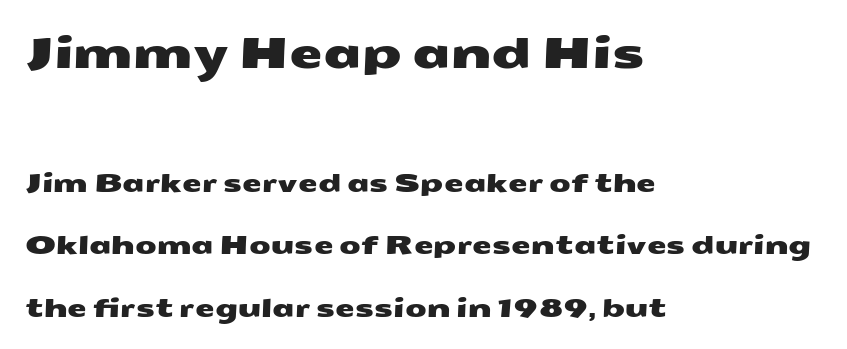
{"serif": "no", "width": "wide", "stroke_contrast": "medium", "x_height": "medium", "monospaced": "no", "underline": "no", "align": "left", "line_spacing": "loose", "line_spacing_ratio": 2.5, "letter_spacing": "normal", "letter_spacing_em": 0.0, "larger_block": "first", "size_ratio": 1.72, "glyph_px": 43}
